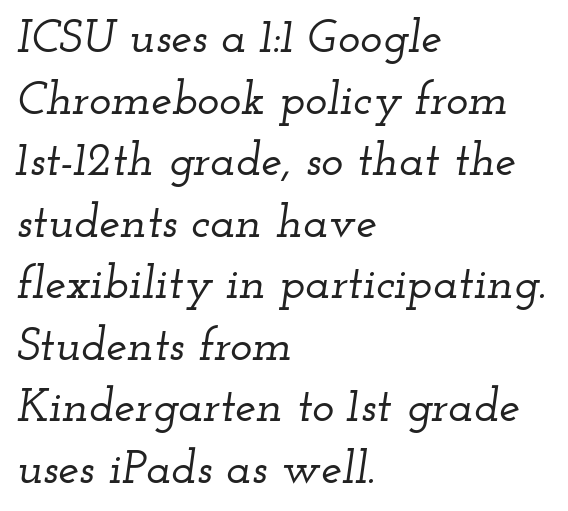
Q: Is the text italic (slanted)? A: Yes, it leans right by about 12 degrees.
Q: Is the typeface a serif or a sans-serif typeface? A: Serif.
Q: Is the text underlined? A: No.
Q: How is the paragraph aligned? A: Left-aligned.
Q: Is the spacing between letters normal or unusually wide? A: Normal.
Q: Is the spacing between lines tight, normal or loose? A: Normal.
Q: Width (condensed, normal, or wide)? A: Wide.
Q: Stroke contrast? A: Low.
Q: x-height? A: Small.
Q: Monospaced? A: No.
